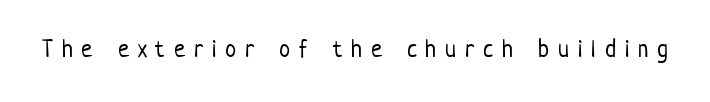
The image shows 25 px text type, upright; set unusually wide letter spacing (+0.36 em), not underlined.
